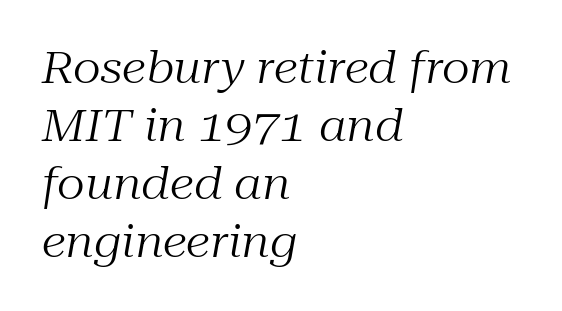
{"serif": "yes", "italic": "yes", "lean": "right", "slant_degrees": 10, "bold": "no", "weight": "regular", "width": "normal", "stroke_contrast": "medium", "x_height": "medium", "monospaced": "no", "underline": "no", "align": "left", "line_spacing": "normal", "line_spacing_ratio": 1.32, "letter_spacing": "normal", "letter_spacing_em": 0.0, "glyph_px": 44}
